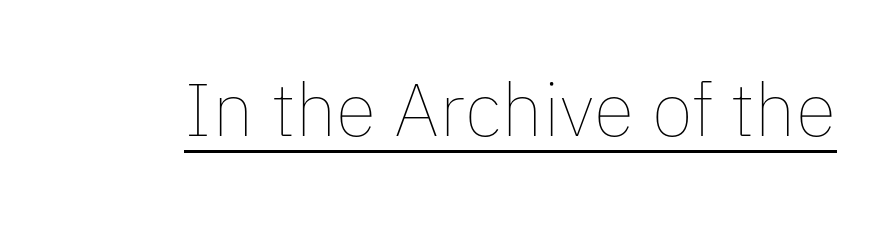
The strokes are not fattened; the text isn't bold. Is this a fixed-width face? No — the glyphs have proportional, varying widths. The rendering keeps characters at their native spacing. In terms of posture, this sample is upright. Descenders here cross a horizontal rule under the line.
